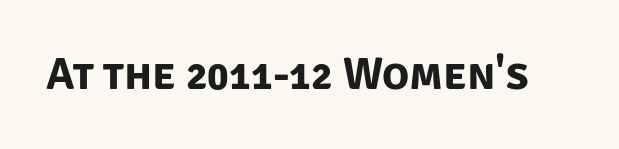
Q: Is the text bold? A: Yes.
Q: Is the typeface a serif or a sans-serif typeface? A: Sans-serif.
Q: Is the text underlined? A: No.
Q: Is the spacing between letters normal or unusually wide? A: Normal.
Q: Width (condensed, normal, or wide)? A: Normal.
Q: Stroke contrast? A: Low.
Q: x-height? A: Large.
Q: Monospaced? A: No.
